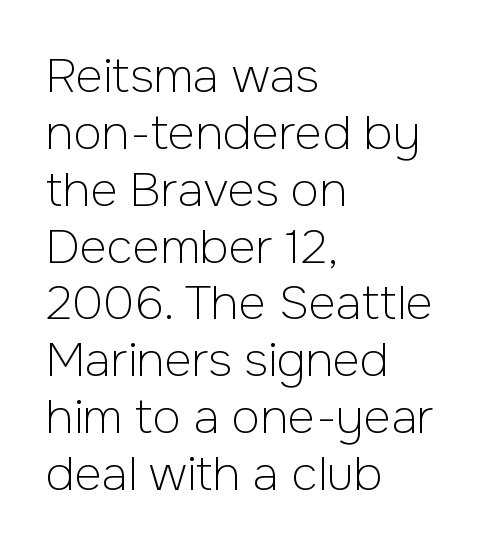
Q: Is the text bold? A: No.
Q: Is the text italic (slanted)? A: No, it is upright.
Q: Is the typeface a serif or a sans-serif typeface? A: Sans-serif.
Q: Is the text underlined? A: No.
Q: How is the paragraph aligned? A: Left-aligned.
Q: Is the spacing between letters normal or unusually wide? A: Normal.
Q: Width (condensed, normal, or wide)? A: Normal.
Q: Stroke contrast? A: Low.
Q: x-height? A: Medium.
Q: Monospaced? A: No.
